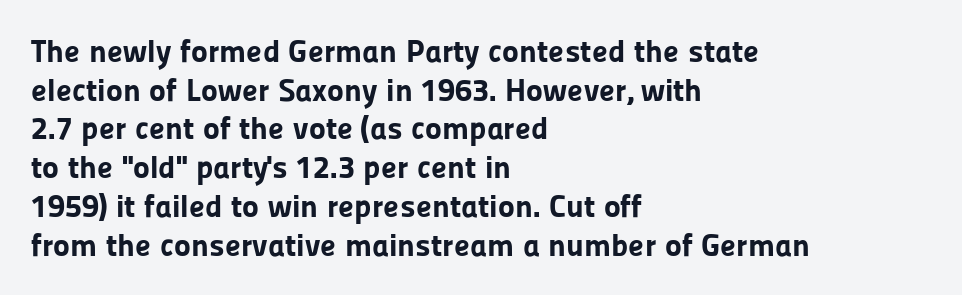
{"serif": "no", "italic": "no", "bold": "yes", "weight": "bold", "width": "normal", "stroke_contrast": "low", "x_height": "medium", "monospaced": "no", "underline": "no", "align": "left", "line_spacing_ratio": 1.21, "letter_spacing": "normal", "letter_spacing_em": 0.0, "glyph_px": 32}
